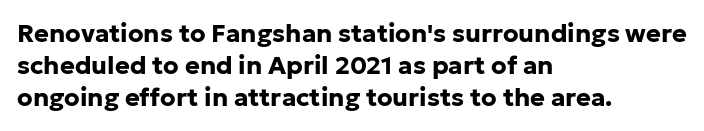
{"italic": "no", "bold": "yes", "underline": "no", "align": "left", "line_spacing": "normal", "line_spacing_ratio": 1.29, "letter_spacing": "normal", "letter_spacing_em": 0.0, "glyph_px": 25}
